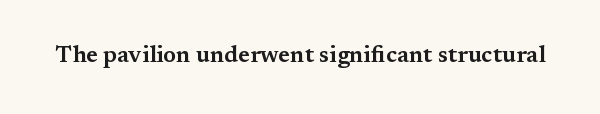
Each word holds together tightly as a unit, with standard inter-letter gaps. Posture: upright roman. The specimen omits any rule beneath the text block's lines.
